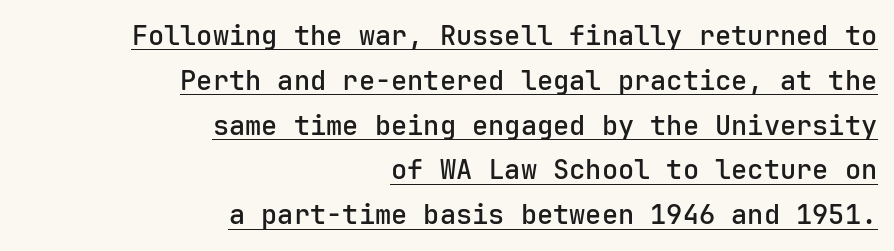
{"italic": "no", "bold": "semi", "underline": "yes", "align": "right", "line_spacing": "normal", "line_spacing_ratio": 1.66, "letter_spacing": "normal", "letter_spacing_em": 0.0, "glyph_px": 27}
